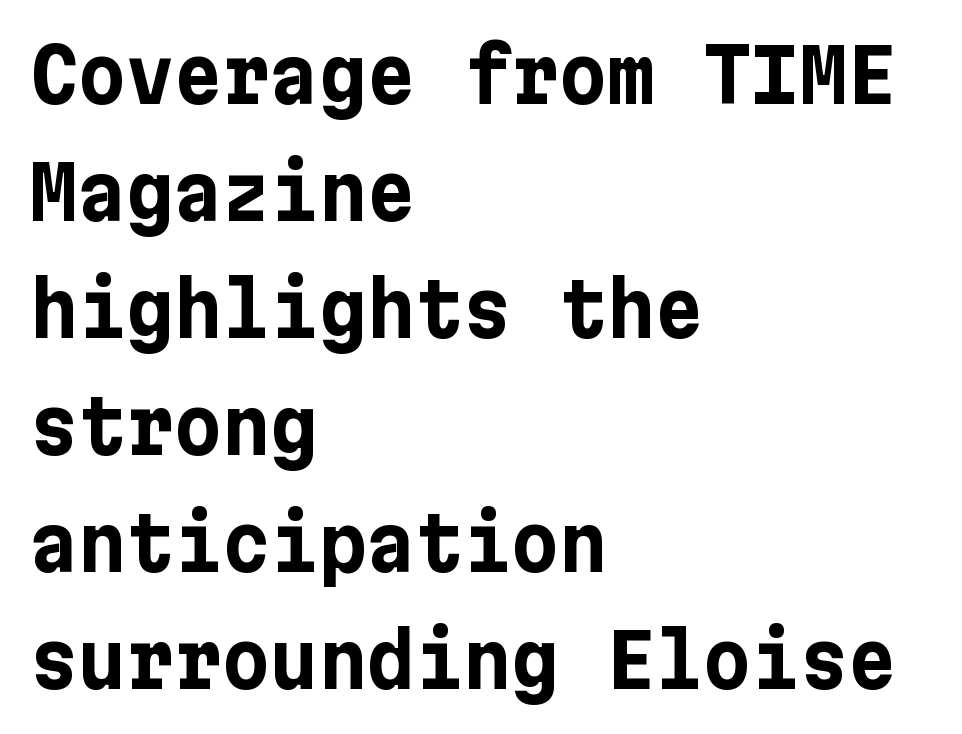
The image shows 74 px bold sans-serif type, upright; set left-aligned, normal line spacing (1.58x), normal letter spacing, not underlined; low stroke contrast and a medium x-height.
